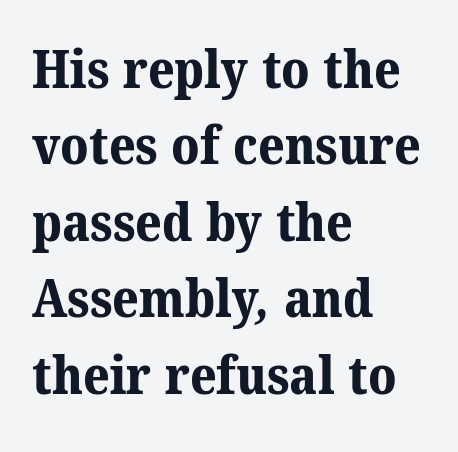
Q: Is the text bold? A: Yes.
Q: Is the typeface a serif or a sans-serif typeface? A: Serif.
Q: Is the text underlined? A: No.
Q: How is the paragraph aligned? A: Left-aligned.
Q: Is the spacing between letters normal or unusually wide? A: Normal.
Q: Is the spacing between lines tight, normal or loose? A: Normal.
Q: Width (condensed, normal, or wide)? A: Normal.
Q: Stroke contrast? A: Medium.
Q: x-height? A: Medium.
Q: Monospaced? A: No.
